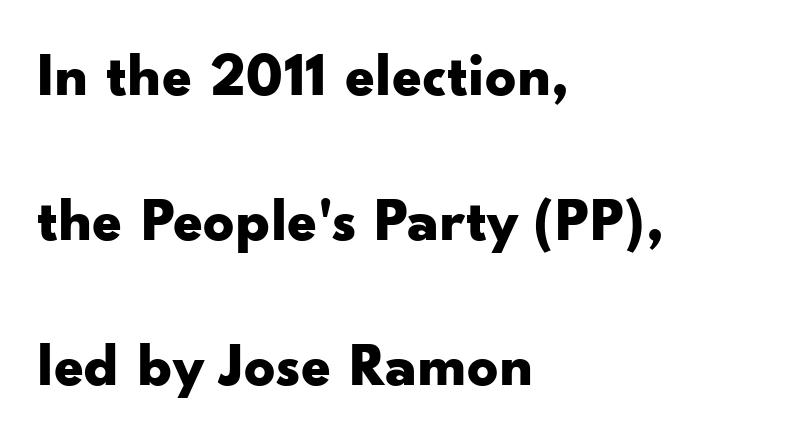
{"serif": "no", "italic": "no", "bold": "yes", "weight": "bold", "width": "wide", "stroke_contrast": "low", "x_height": "small", "monospaced": "no", "underline": "no", "align": "left", "line_spacing": "loose", "line_spacing_ratio": 2.38, "letter_spacing": "normal", "letter_spacing_em": 0.0, "glyph_px": 61}
